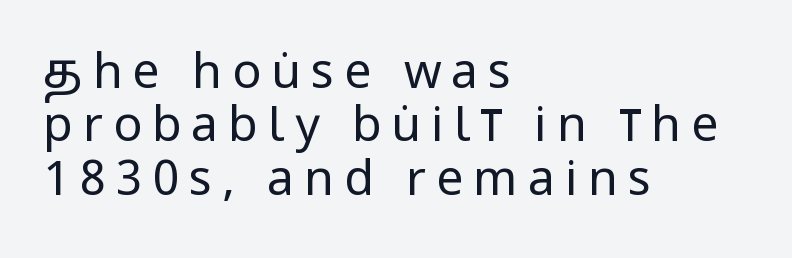
{"serif": "no", "italic": "no", "bold": "no", "weight": "regular", "width": "condensed", "stroke_contrast": "low", "x_height": "large", "monospaced": "no", "underline": "no", "align": "left", "line_spacing": "tight", "line_spacing_ratio": 1.11, "letter_spacing": "wide", "letter_spacing_em": 0.21, "glyph_px": 48}
